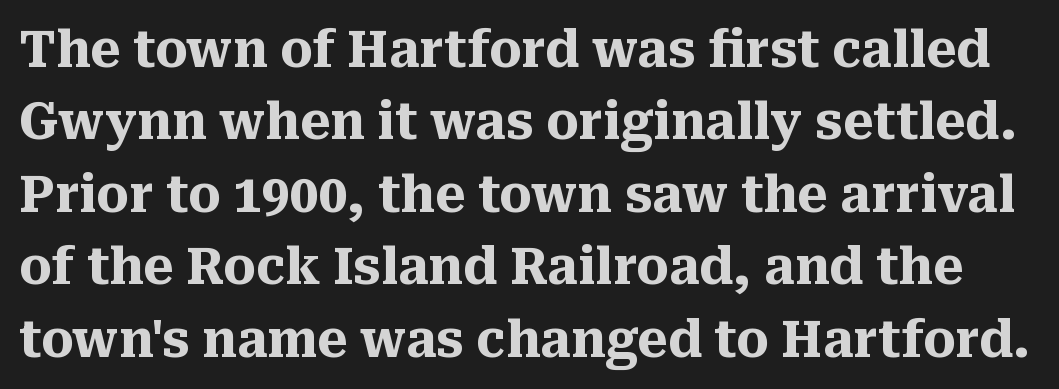
Only glyphs here, with clear space below each row. This is serif lettering, the kind often seen in printed books. Character widths vary here, with narrow letters taking less room than wide ones. The axis of the letterforms is exactly vertical. Vertical spacing — default. The letters sit at their default tracking, neither squeezed nor spread.
